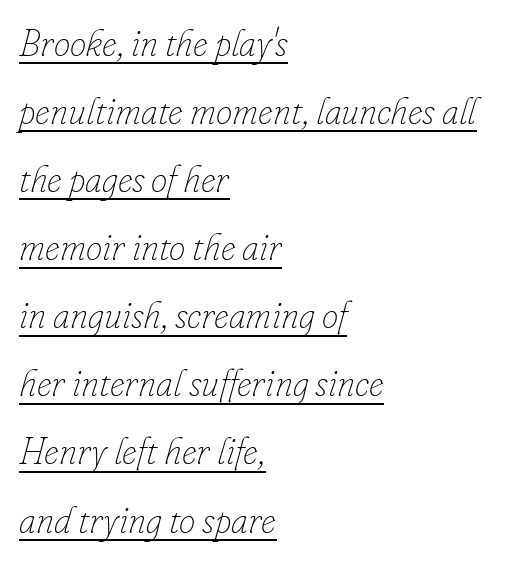
Q: Is the text bold? A: No.
Q: Is the text italic (slanted)? A: Yes, it leans right by about 16 degrees.
Q: Is the text underlined? A: Yes.
Q: How is the paragraph aligned? A: Left-aligned.
Q: Is the spacing between letters normal or unusually wide? A: Normal.
Q: Width (condensed, normal, or wide)? A: Normal.
Q: Stroke contrast? A: Low.
Q: x-height? A: Small.
Q: Monospaced? A: No.
